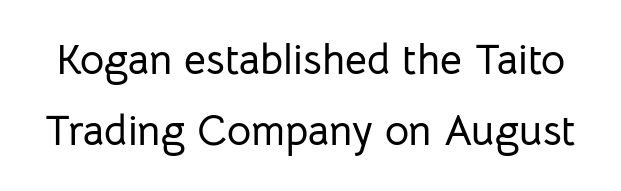
Q: Is the text italic (slanted)? A: No, it is upright.
Q: Is the typeface a serif or a sans-serif typeface? A: Sans-serif.
Q: Is the text underlined? A: No.
Q: Is the spacing between letters normal or unusually wide? A: Normal.
Q: Is the spacing between lines tight, normal or loose? A: Normal.
Q: Width (condensed, normal, or wide)? A: Normal.
Q: Stroke contrast? A: Low.
Q: x-height? A: Medium.
Q: Monospaced? A: No.
